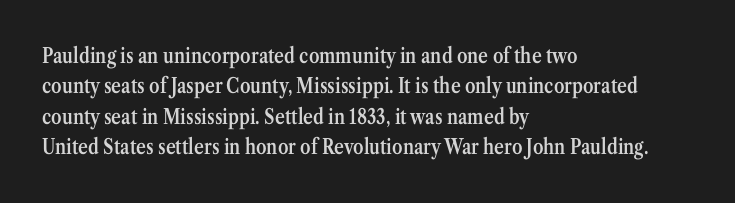
{"italic": "no", "bold": "semi", "underline": "no", "align": "left", "line_spacing": "normal", "line_spacing_ratio": 1.45, "letter_spacing": "normal", "letter_spacing_em": 0.0, "glyph_px": 21}
